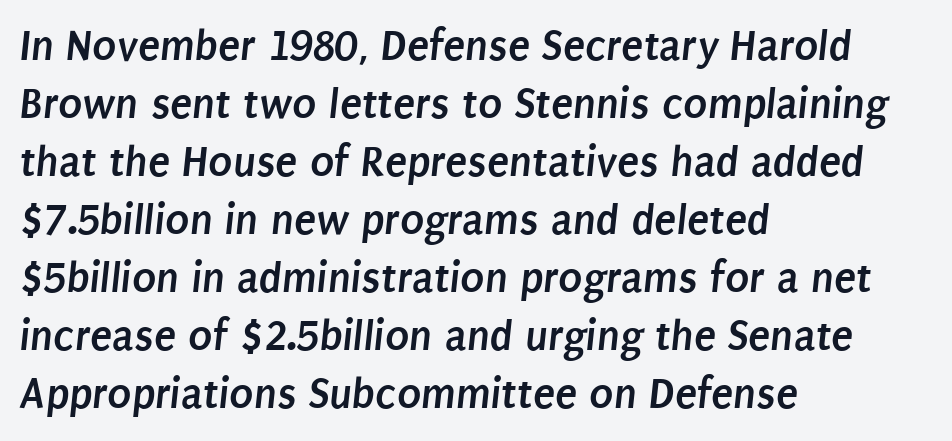
{"serif": "no", "bold": "yes", "weight": "semibold", "width": "condensed", "stroke_contrast": "low", "x_height": "large", "monospaced": "no", "underline": "no", "align": "left", "line_spacing": "normal", "line_spacing_ratio": 1.29, "letter_spacing": "normal", "letter_spacing_em": 0.0, "glyph_px": 45}
